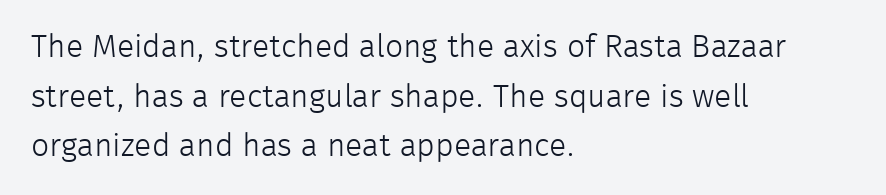
Does the type have serifs? No, each stem ends abruptly. Stroke thickness stays within the range of a standard reading face or lighter. Spacing verdict: proportional, widths tailored to each character. Rule under the text: the space is simply empty.
